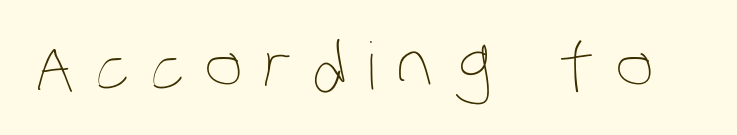
{"bold": "no", "weight": "thin", "width": "condensed", "stroke_contrast": "low", "x_height": "large", "monospaced": "no", "underline": "no", "letter_spacing": "wide", "letter_spacing_em": 0.31, "glyph_px": 65}
